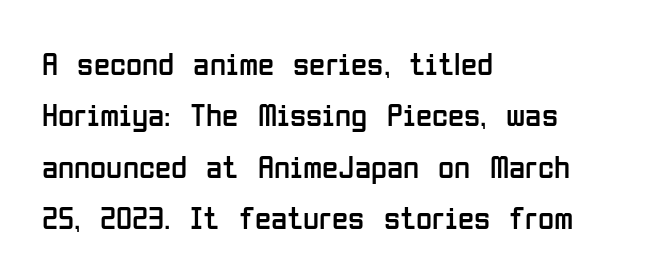
Plain, unruled lines of type. Nothing sits at the stroke ends, so this counts as sans-serif. When letters stand straight like this, we call the style roman or upright. Does the copy run flush right? No — it runs flush left.
